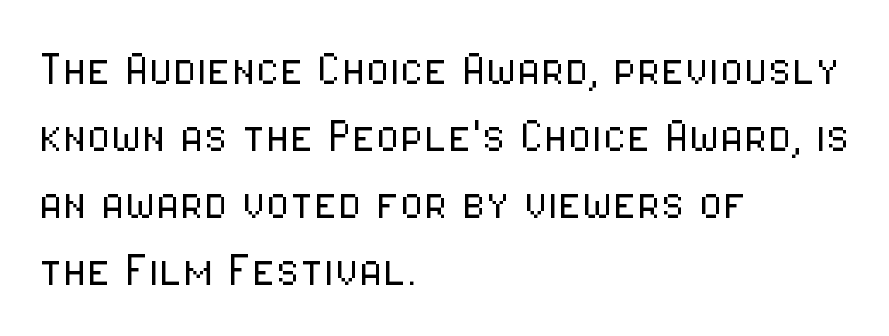
The image shows 55 px light, condensed sans-serif type, upright; set left-aligned, line spacing 1.22x, normal letter spacing, not underlined; low stroke contrast and a medium x-height.
